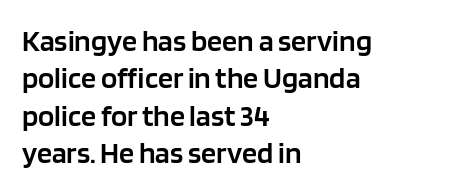
{"serif": "no", "italic": "no", "bold": "semi", "weight": "semibold", "width": "normal", "stroke_contrast": "low", "x_height": "large", "monospaced": "no", "underline": "no", "align": "left", "line_spacing": "normal", "line_spacing_ratio": 1.25, "letter_spacing": "normal", "letter_spacing_em": 0.0, "glyph_px": 30}
